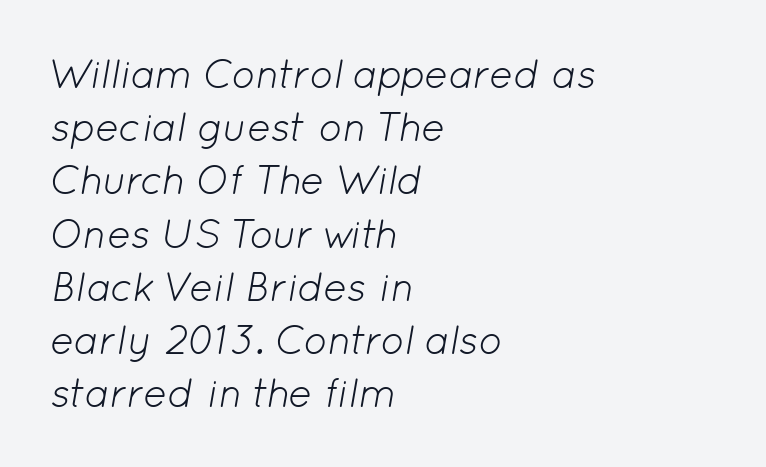
The lettering tilts uniformly, giving the passage an italic look. Do the characters align in a grid? No, the font is proportional. Only glyphs here, with clear space below each row. Quick note: interline space is typical.
